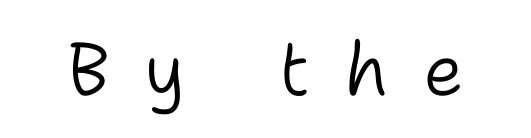
{"serif": "no", "italic": "no", "bold": "no", "weight": "light", "width": "normal", "stroke_contrast": "low", "x_height": "medium", "monospaced": "no", "underline": "no", "letter_spacing": "wide", "letter_spacing_em": 0.46, "glyph_px": 74}
